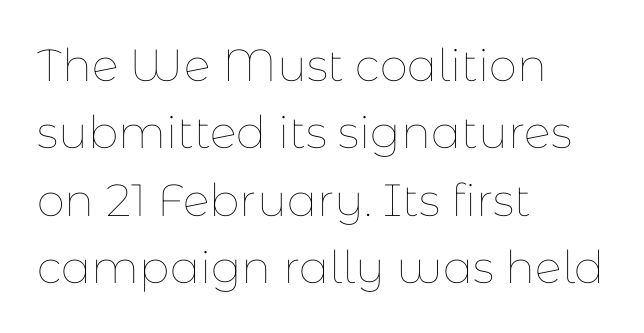
The weight tops out at a normal text grade. Proportional: the letters do not fall into vertical columns. If you drew a line through each stem, it would be perfectly vertical. The tracking reads as untouched default to a designer's eye. The space directly below the letters is spotless. Regarding leading, the lines here are spaced in the standard way.
